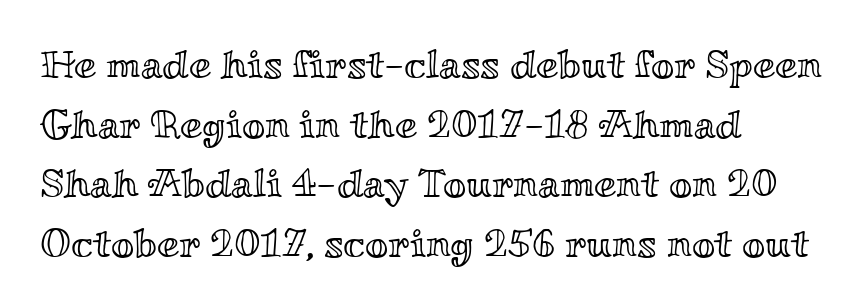
The image shows 40 px wide type, upright; set left-aligned, normal line spacing (1.49x), normal letter spacing, not underlined; a small x-height.
